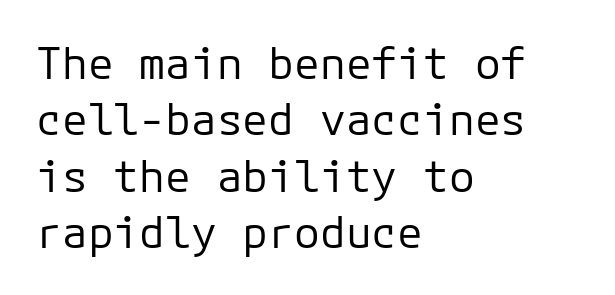
{"serif": "no", "italic": "no", "bold": "no", "weight": "regular", "width": "normal", "stroke_contrast": "low", "x_height": "medium", "monospaced": "yes", "underline": "no", "align": "left", "line_spacing": "normal", "line_spacing_ratio": 1.31, "letter_spacing": "normal", "letter_spacing_em": 0.0, "glyph_px": 43}
